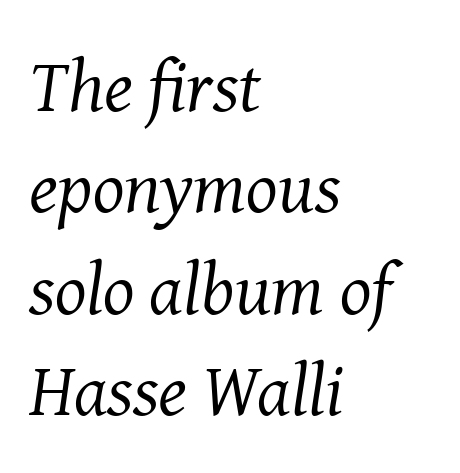
Caption: standard tracking, unaltered. The text was rendered using a seriffed face with decorative stroke endings. The strokes are not fattened; the text isn't bold. Anything drawn beneath the words? Only blank space. A typesetter would call this proportional, since set widths differ per character. Reading down the column, the eye jumps a familiar distance to each next line.
